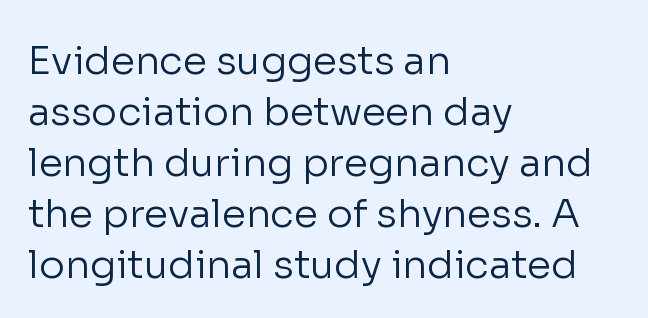
The image shows 39 px regular-weight sans-serif type, upright; set left-aligned, normal line spacing (1.31x), normal letter spacing, not underlined; low stroke contrast and a medium x-height.
